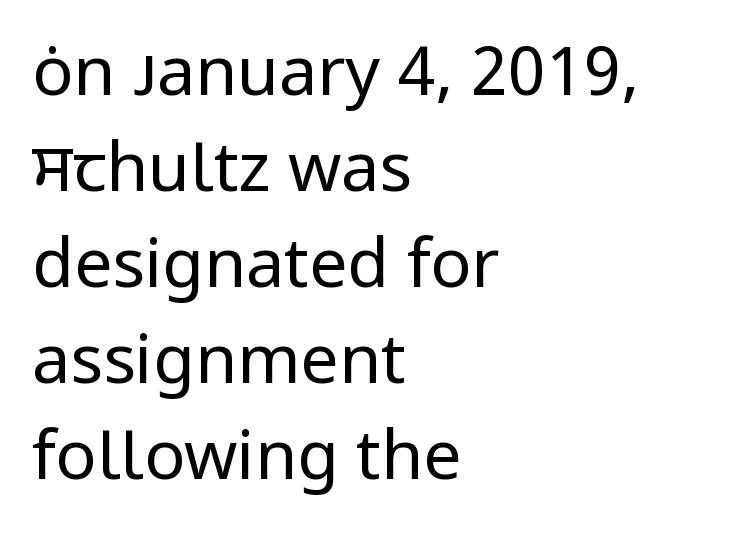
Q: Is the text bold? A: No.
Q: Is the text italic (slanted)? A: No, it is upright.
Q: Is the typeface a serif or a sans-serif typeface? A: Sans-serif.
Q: Is the text underlined? A: No.
Q: How is the paragraph aligned? A: Left-aligned.
Q: Is the spacing between letters normal or unusually wide? A: Normal.
Q: Is the spacing between lines tight, normal or loose? A: Normal.
Q: Width (condensed, normal, or wide)? A: Normal.
Q: Stroke contrast? A: Low.
Q: x-height? A: Medium.
Q: Monospaced? A: No.
